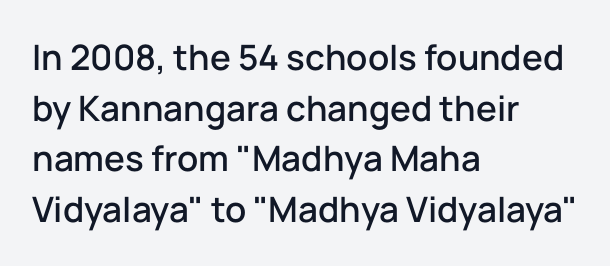
{"serif": "no", "italic": "no", "width": "normal", "stroke_contrast": "low", "x_height": "medium", "monospaced": "no", "underline": "no", "align": "left", "line_spacing": "normal", "line_spacing_ratio": 1.45, "letter_spacing": "normal", "letter_spacing_em": 0.0, "glyph_px": 35}
